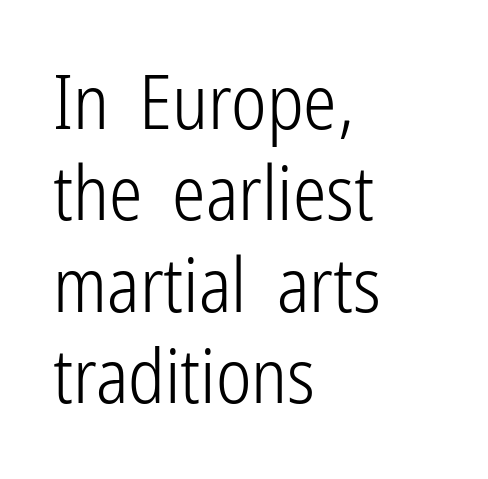
The image shows 75 px light, condensed sans-serif type, upright; set left-aligned, line spacing 1.22x, normal letter spacing, not underlined; low stroke contrast and a medium x-height.
